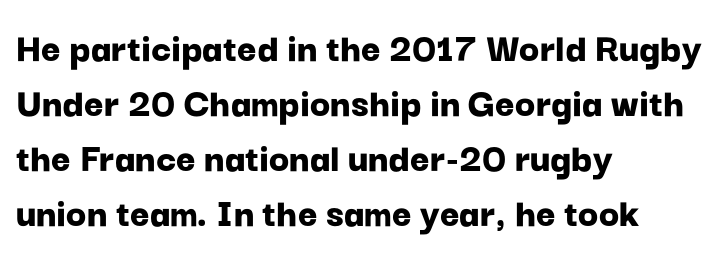
Lines of text with bare space underneath. Note the varied advance widths — an 'i' is clearly narrower than an 'm'. The face used here is rendered with its standard letterfit. The lines are quadded left.
